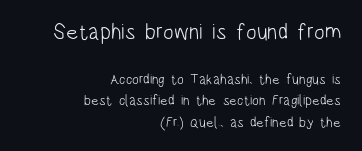
The gap between lines stays unmarked. A quiet, ordinary-to-light weight characterises the typeface. These two chunks differ in scale, with the top chunk taking the larger measure. If you drew a line through each stem, it would be perfectly vertical.
